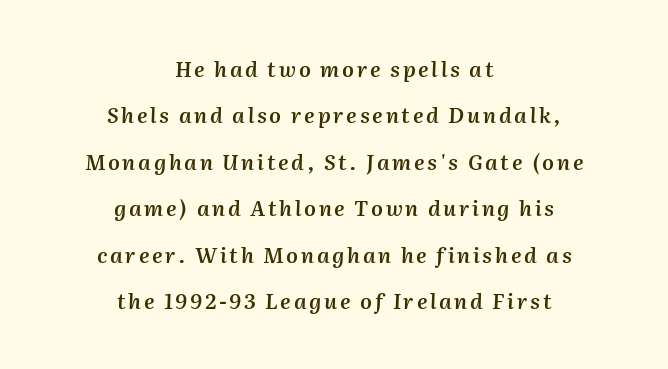
{"italic": "yes", "lean": "right", "slant_degrees": 2, "bold": "semi", "underline": "no", "align": "center", "line_spacing": "loose", "line_spacing_ratio": 2.21, "glyph_px": 21}
